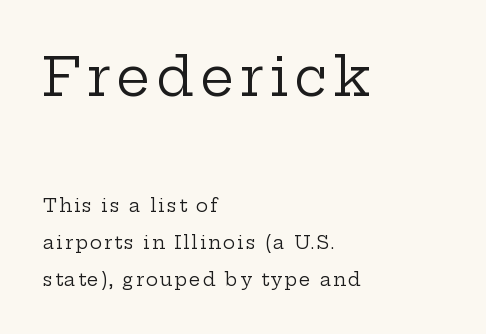
The image shows 53 px regular-weight, wide serif type, upright; set left-aligned, loose line spacing (2.05x), not underlined; the first (top) block is 2.94x larger; low stroke contrast and a medium x-height.
